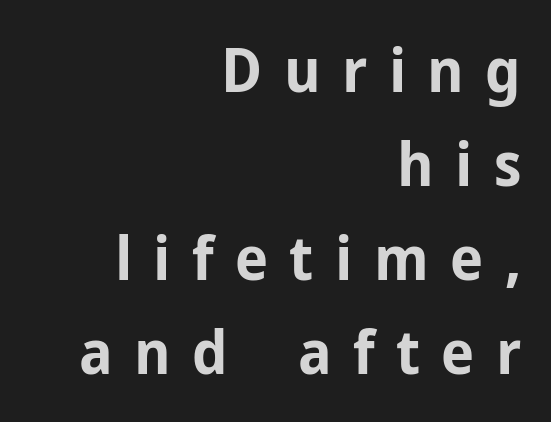
Q: Is the text bold? A: Yes.
Q: Is the text italic (slanted)? A: No, it is upright.
Q: Is the typeface a serif or a sans-serif typeface? A: Sans-serif.
Q: Is the text underlined? A: No.
Q: How is the paragraph aligned? A: Right-aligned.
Q: Is the spacing between letters normal or unusually wide? A: Unusually wide.
Q: Is the spacing between lines tight, normal or loose? A: Normal.
Q: Width (condensed, normal, or wide)? A: Normal.
Q: Stroke contrast? A: Low.
Q: x-height? A: Medium.
Q: Monospaced? A: No.
